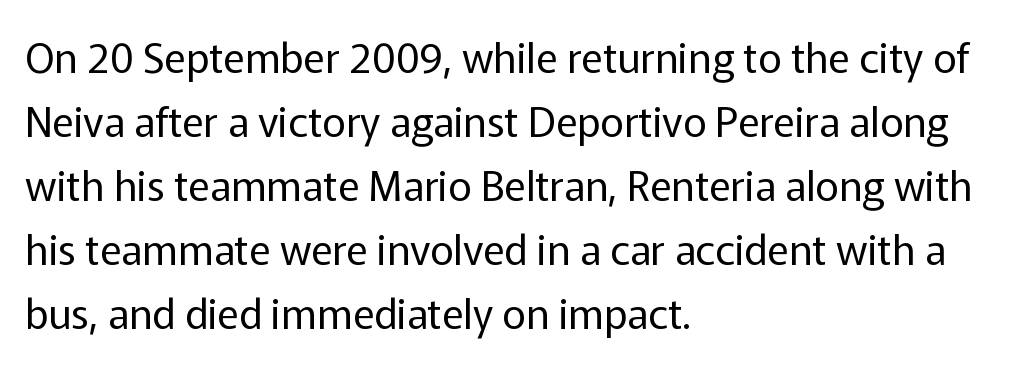
The image shows 41 px regular-weight sans-serif type, upright; set left-aligned, normal line spacing (1.56x), normal letter spacing, not underlined; low stroke contrast and a medium x-height.
